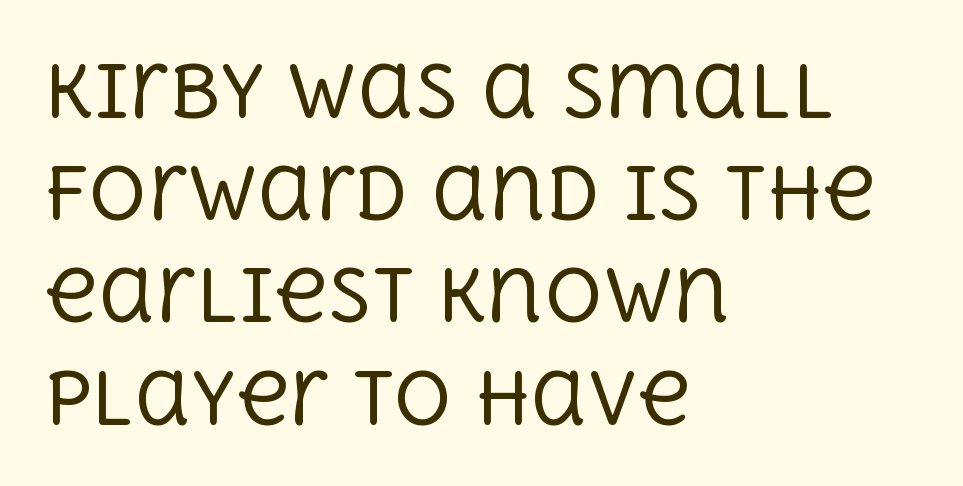
Visually the block forms a straight wall on the left and a jagged coastline on the right. Each stroke keeps to a modest, everyday thickness or less. The passage shown stacks its lines at a standard gap. Type style note: has serifs.
